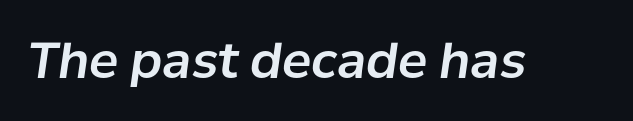
The image shows 49 px text type, italic (leaning right); set normal letter spacing, not underlined; low stroke contrast and a medium x-height.
